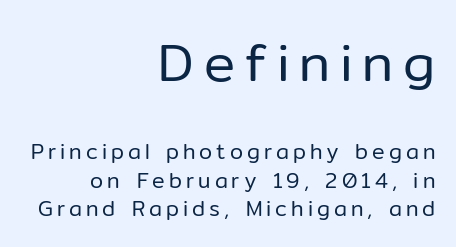
The image shows 52 px regular-weight sans-serif type, upright; set right-aligned, normal line spacing (1.37x), not underlined; the first (top) block is 2.48x larger; low stroke contrast and a medium x-height.
